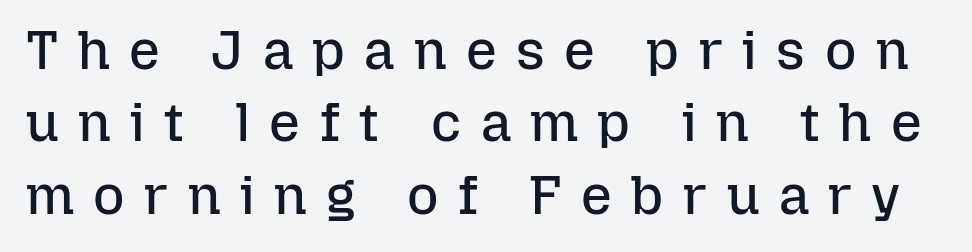
{"italic": "no", "bold": "no", "weight": "regular", "width": "normal", "stroke_contrast": "low", "x_height": "medium", "monospaced": "no", "underline": "no", "line_spacing": "normal", "line_spacing_ratio": 1.34, "letter_spacing": "wide", "letter_spacing_em": 0.36, "glyph_px": 54}
